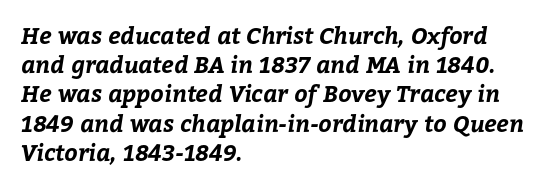
The image shows 23 px bold type; set left-aligned, normal line spacing (1.27x), normal letter spacing, not underlined.
